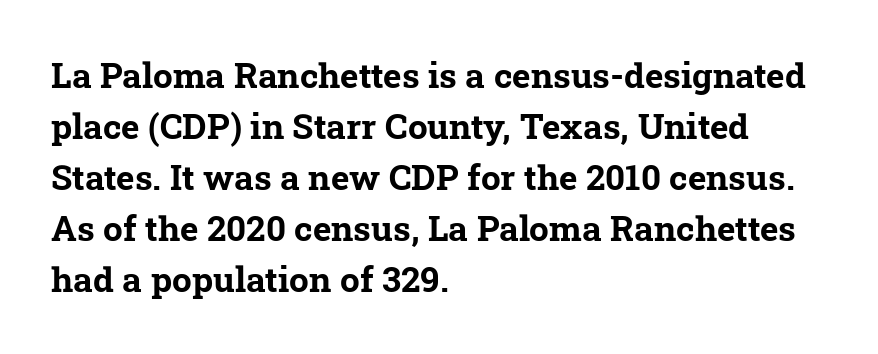
The rendering uses natural spacing where letterforms have individual widths. Note: serifs present on the glyphs. How are the letters spaced? Ordinarily, with no added tracking. Is the type bold? Yes — the strokes are clearly thick and heavy. Baseline-to-baseline distance is the conventional proportion of letter height. Visually the block forms a straight wall on the left and a jagged coastline on the right.
